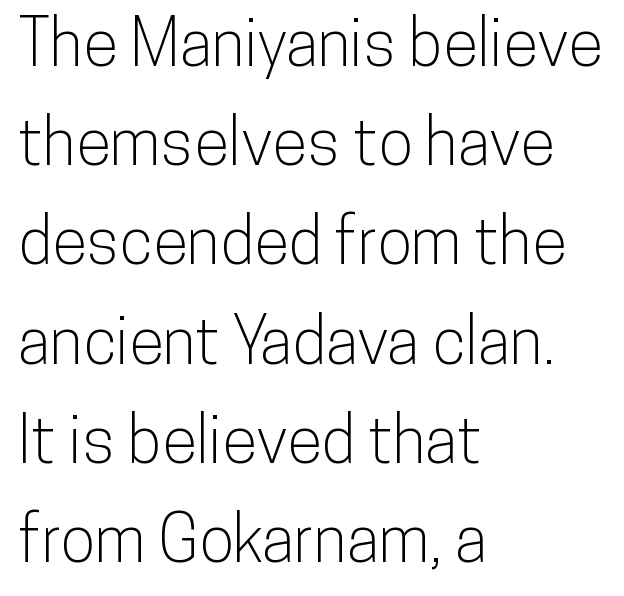
{"serif": "no", "italic": "no", "width": "condensed", "stroke_contrast": "low", "x_height": "medium", "monospaced": "no", "underline": "no", "align": "left", "line_spacing": "normal", "line_spacing_ratio": 1.55, "letter_spacing": "normal", "letter_spacing_em": 0.0, "glyph_px": 64}
